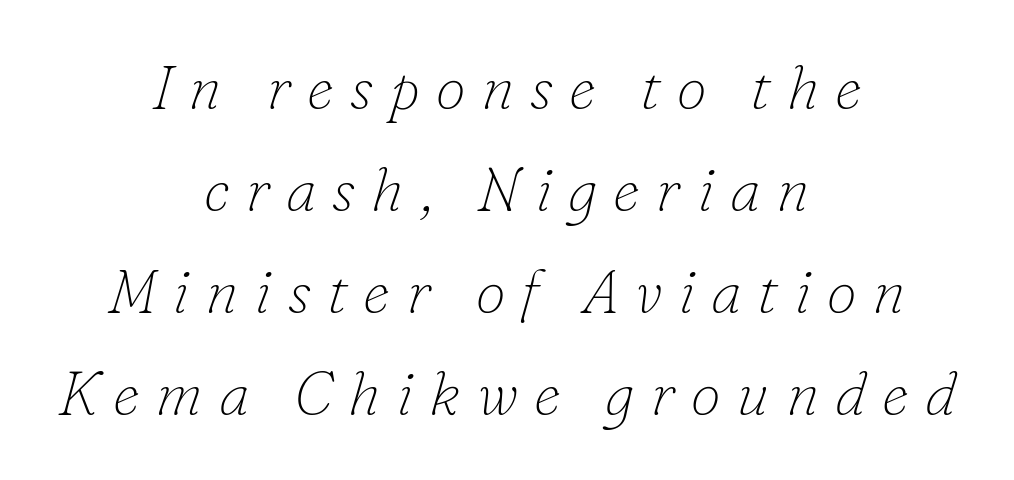
{"serif": "yes", "italic": "yes", "lean": "right", "slant_degrees": 16, "bold": "no", "weight": "thin", "width": "normal", "stroke_contrast": "low", "x_height": "small", "monospaced": "no", "underline": "no", "align": "center", "line_spacing": "normal", "line_spacing_ratio": 1.67, "letter_spacing": "wide", "letter_spacing_em": 0.26, "glyph_px": 61}
